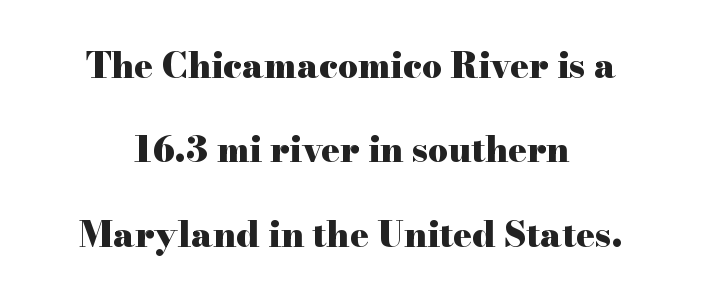
Q: Is the text bold? A: Yes.
Q: Is the text italic (slanted)? A: No, it is upright.
Q: Is the typeface a serif or a sans-serif typeface? A: Serif.
Q: Is the text underlined? A: No.
Q: How is the paragraph aligned? A: Centered.
Q: Is the spacing between letters normal or unusually wide? A: Normal.
Q: Is the spacing between lines tight, normal or loose? A: Loose.
Q: Width (condensed, normal, or wide)? A: Wide.
Q: Stroke contrast? A: High.
Q: x-height? A: Small.
Q: Monospaced? A: No.
